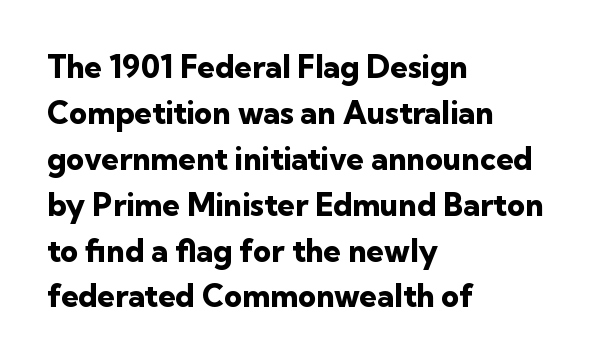
Typesetter's note: full bold, strokes at maximum text heaviness. The letterforms sit shoulder to shoulder at normal distance. The designer went with a sans here, leaving each stem footless. The letters advance in unequal steps, a hallmark of proportional type. This sample is left-justified, so line endings fall wherever the words run out.
